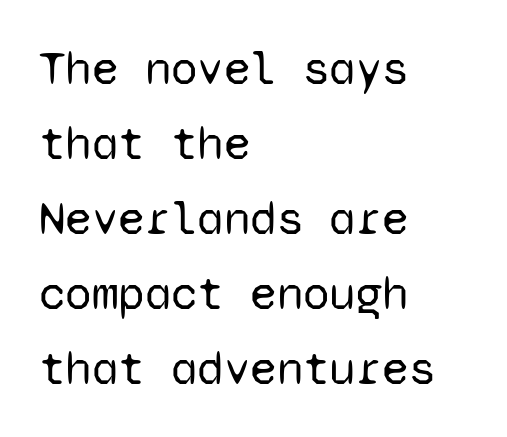
{"serif": "no", "italic": "no", "bold": "no", "weight": "regular", "width": "normal", "stroke_contrast": "low", "x_height": "medium", "monospaced": "yes", "underline": "no", "align": "left", "line_spacing": "normal", "line_spacing_ratio": 1.56, "letter_spacing": "normal", "letter_spacing_em": 0.0, "glyph_px": 48}
